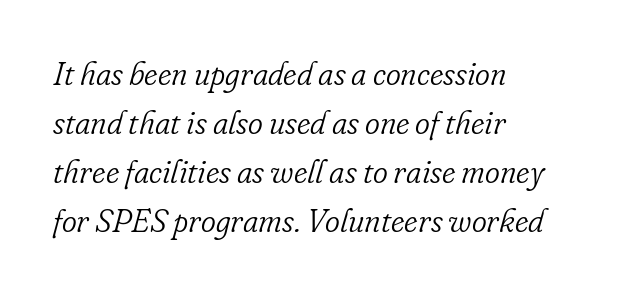
The image shows 32 px light serif type, italic (leaning right); set left-aligned, normal line spacing (1.53x), normal letter spacing, not underlined; low stroke contrast and a small x-height.
